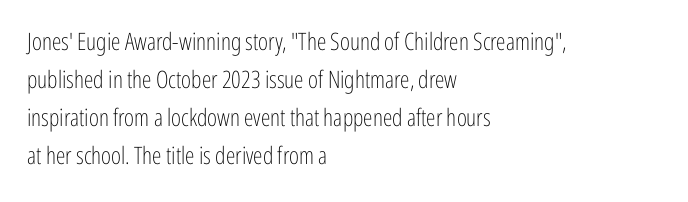
The image shows 24 px text type, upright; set left-aligned, normal line spacing (1.59x), normal letter spacing, not underlined.
